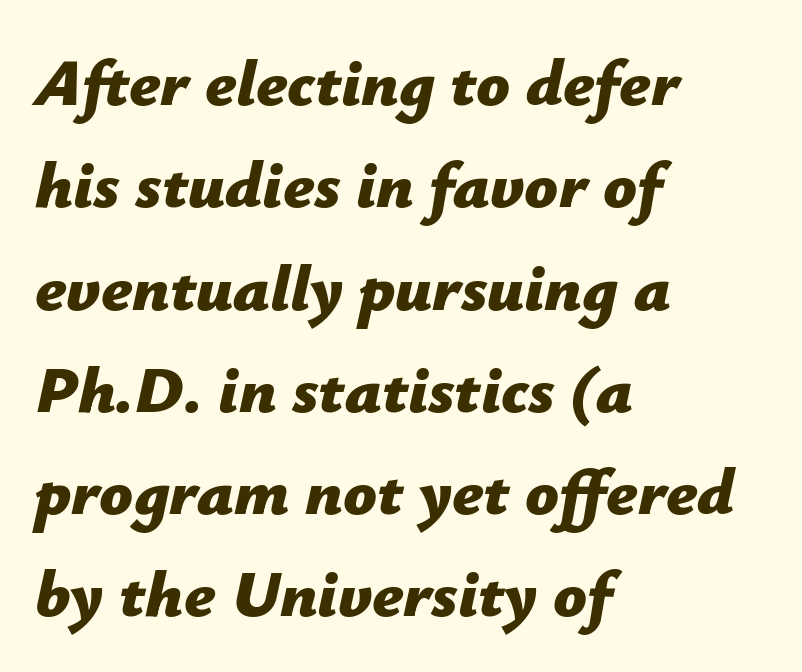
Tracking value appears to be zero — textbook default spacing. The space beneath each line is pristine and unruled. Character widths vary here, with narrow letters taking less room than wide ones. Slant detected: the letters are inclined.
